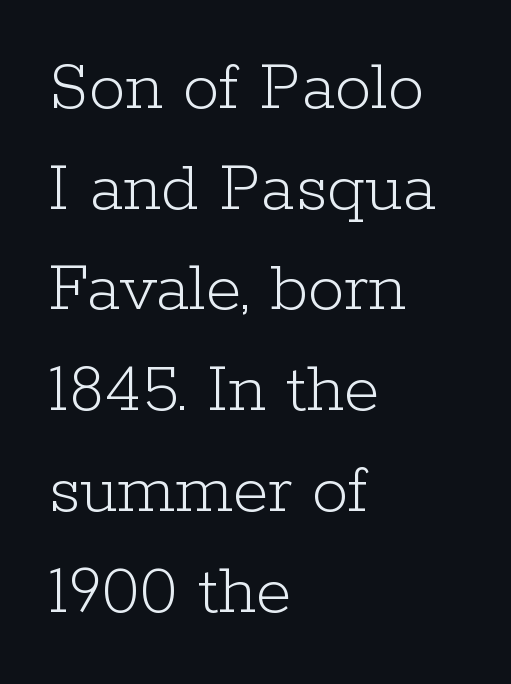
The image shows 73 px light serif type, upright; set left-aligned, normal line spacing (1.38x), normal letter spacing, not underlined; low stroke contrast and a medium x-height.
